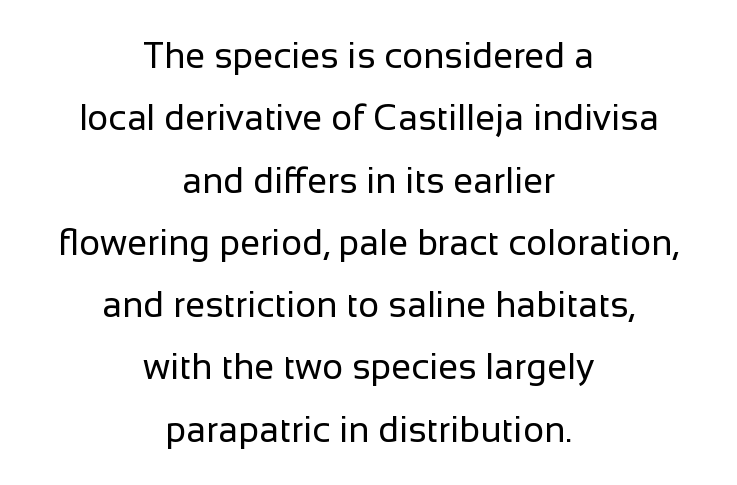
Q: Is the text bold? A: No.
Q: Is the text italic (slanted)? A: No, it is upright.
Q: Is the typeface a serif or a sans-serif typeface? A: Sans-serif.
Q: Is the text underlined? A: No.
Q: How is the paragraph aligned? A: Centered.
Q: Is the spacing between letters normal or unusually wide? A: Normal.
Q: Width (condensed, normal, or wide)? A: Normal.
Q: Stroke contrast? A: Low.
Q: x-height? A: Medium.
Q: Monospaced? A: No.
